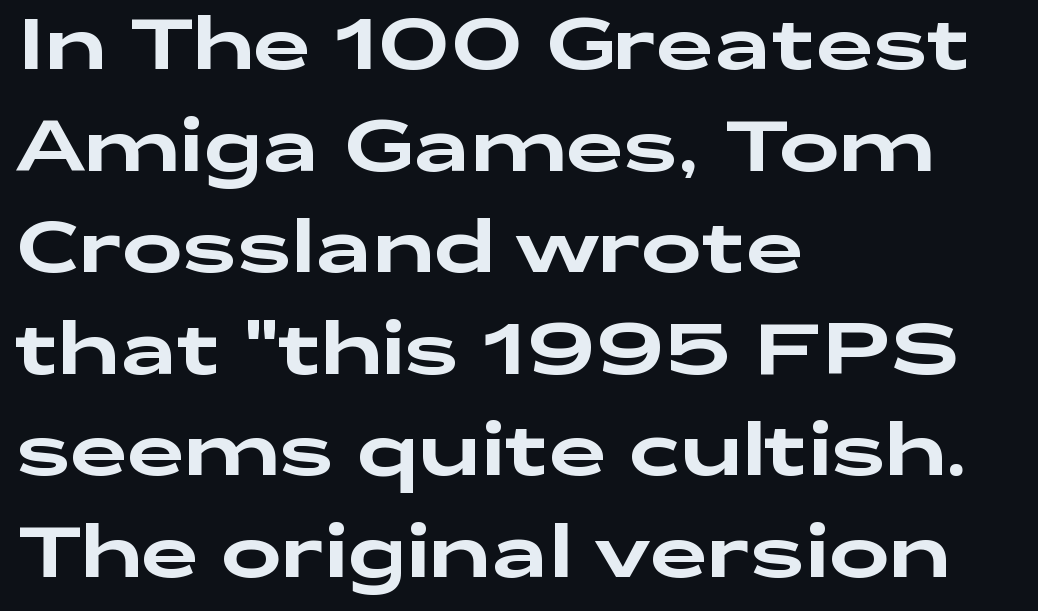
Horizontal alignment here is leftward, the default for most running prose. Rendered with straight, roman letterforms. The zone under the glyphs is completely vacant. Standard letterfit; no display-style spreading of the glyphs. Is this a fixed-width face? No — the glyphs have proportional, varying widths.
